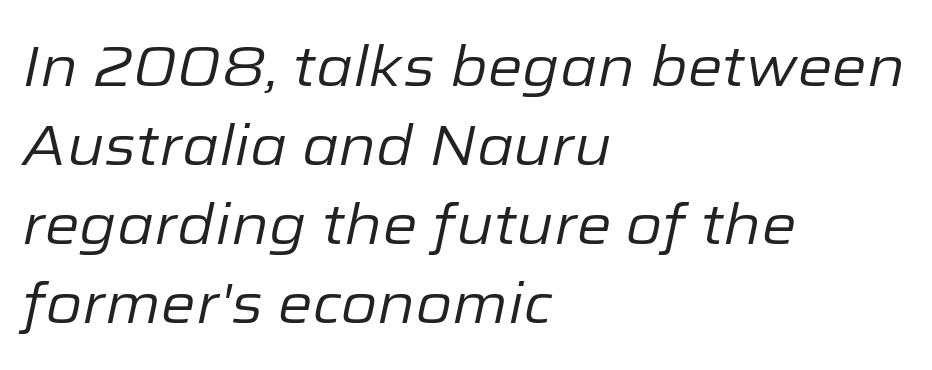
The image shows 56 px regular-weight type, italic (leaning right); set left-aligned, normal line spacing (1.41x), normal letter spacing, not underlined; low stroke contrast and a medium x-height.
